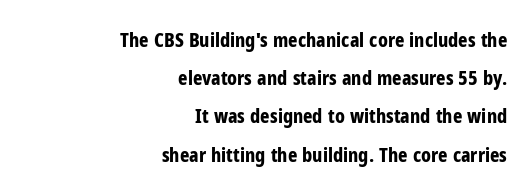
Q: Is the text bold? A: Yes.
Q: Is the text italic (slanted)? A: No, it is upright.
Q: Is the text underlined? A: No.
Q: How is the paragraph aligned? A: Right-aligned.
Q: Is the spacing between letters normal or unusually wide? A: Normal.
Q: Is the spacing between lines tight, normal or loose? A: Loose.
